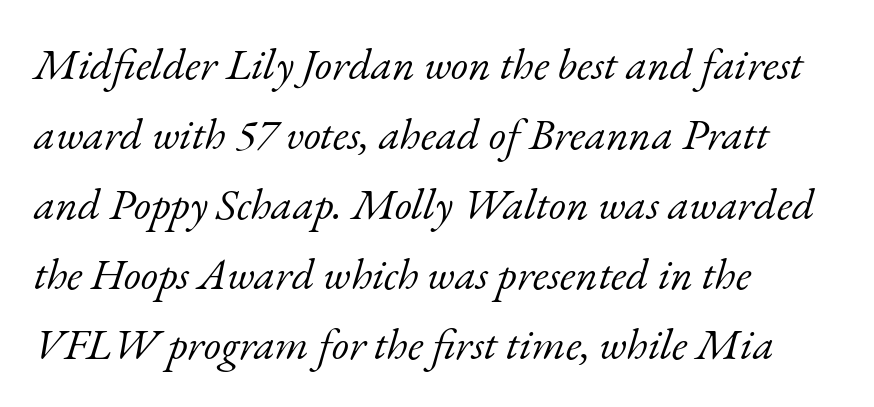
The image shows 44 px light serif type, italic (leaning right); set left-aligned, normal line spacing (1.59x), normal letter spacing, not underlined; low stroke contrast and a small x-height.
